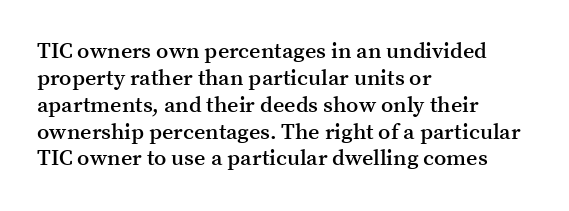
Letters rest on an invisible, unmarked baseline. Notice how the stems are strictly vertical — no italics here. In terms of letterspacing, this is plain default setting. This is moderately heavy type, rendered in semibold. Reading down the block, your eye returns to a fixed left position each line.
